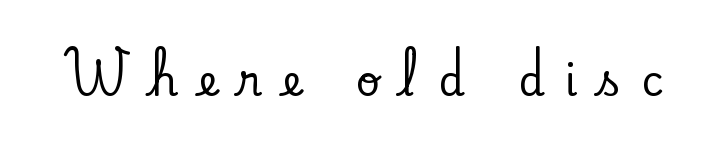
Q: Is the text italic (slanted)? A: No, it is upright.
Q: Is the typeface a serif or a sans-serif typeface? A: Serif.
Q: Is the text underlined? A: No.
Q: Is the spacing between letters normal or unusually wide? A: Unusually wide.
Q: Width (condensed, normal, or wide)? A: Normal.
Q: Stroke contrast? A: Low.
Q: x-height? A: Small.
Q: Monospaced? A: No.
